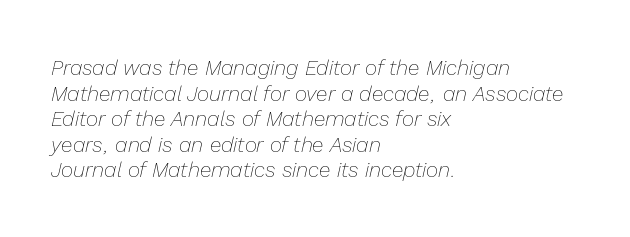
Check the space under the baseline: it is left empty. These lines keep a tight, regular rhythm from letter to letter. The whole block is typeset with a tilt. Unbolded letterforms with no extra heft. Casual observation: everything's shoved over to the left.
